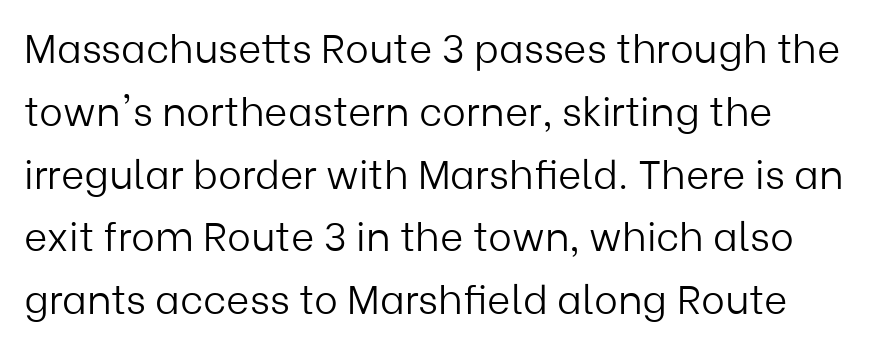
{"serif": "no", "italic": "no", "bold": "no", "weight": "light", "width": "normal", "stroke_contrast": "low", "x_height": "medium", "monospaced": "no", "underline": "no", "line_spacing": "normal", "line_spacing_ratio": 1.57, "letter_spacing": "normal", "letter_spacing_em": 0.0, "glyph_px": 40}
